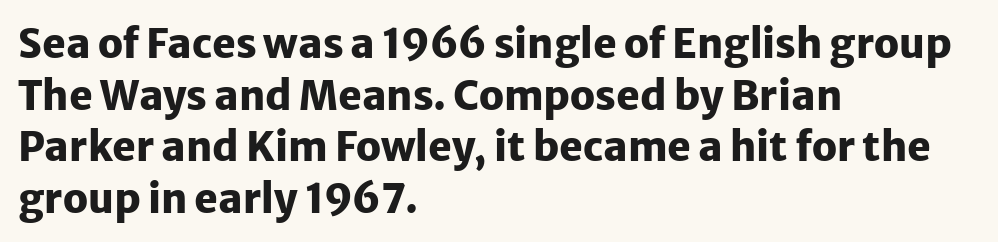
{"serif": "no", "italic": "no", "bold": "yes", "weight": "heavy", "width": "normal", "stroke_contrast": "low", "x_height": "medium", "monospaced": "no", "underline": "no", "align": "left", "line_spacing": "normal", "line_spacing_ratio": 1.29, "letter_spacing": "normal", "letter_spacing_em": 0.0, "glyph_px": 40}
